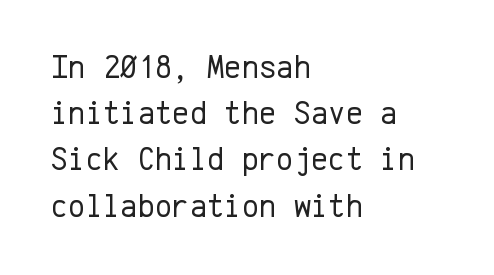
The image shows 33 px regular-weight sans-serif type, upright, monospaced; set left-aligned, normal line spacing (1.4x), normal letter spacing, not underlined; low stroke contrast and a medium x-height.
